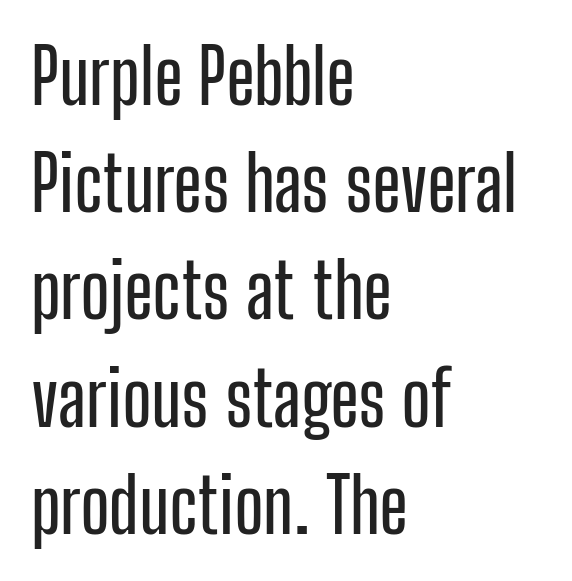
{"serif": "no", "italic": "no", "width": "condensed", "stroke_contrast": "low", "x_height": "medium", "monospaced": "no", "underline": "no", "align": "left", "line_spacing": "normal", "line_spacing_ratio": 1.43, "letter_spacing": "normal", "letter_spacing_em": 0.0, "glyph_px": 75}
